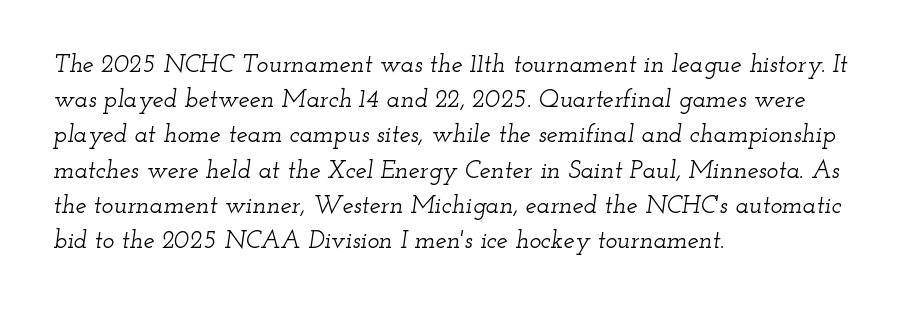
Q: Is the text italic (slanted)? A: Yes, it leans right by about 12 degrees.
Q: Is the text underlined? A: No.
Q: How is the paragraph aligned? A: Left-aligned.
Q: Is the spacing between letters normal or unusually wide? A: Normal.
Q: Is the spacing between lines tight, normal or loose? A: Normal.
